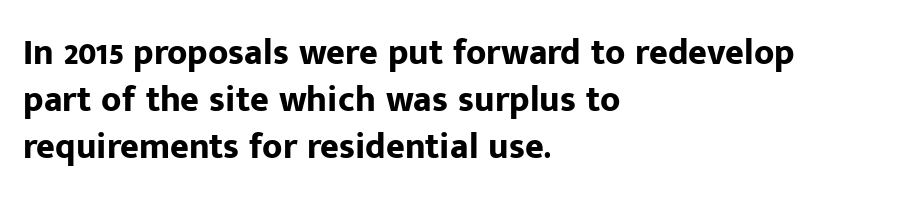
Q: Is the text bold? A: Yes.
Q: Is the text italic (slanted)? A: No, it is upright.
Q: Is the typeface a serif or a sans-serif typeface? A: Sans-serif.
Q: Is the text underlined? A: No.
Q: How is the paragraph aligned? A: Left-aligned.
Q: Is the spacing between letters normal or unusually wide? A: Normal.
Q: Is the spacing between lines tight, normal or loose? A: Normal.
Q: Width (condensed, normal, or wide)? A: Normal.
Q: Stroke contrast? A: Low.
Q: x-height? A: Medium.
Q: Monospaced? A: No.
